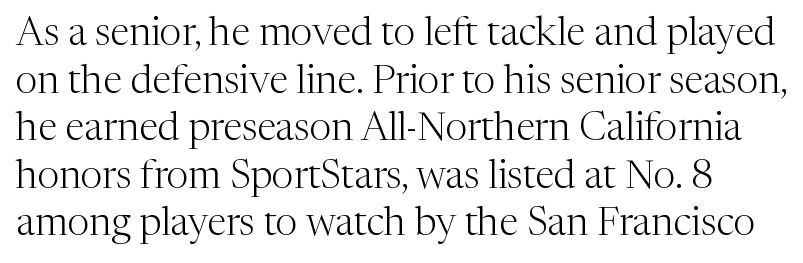
Clear beneath every line of the passage. The typesetting does not lean heavy: it is not bold. This rendering employs a face with finishing strokes, i.e., a serif. Italic? Not at all — the glyphs are vertical. You could not count columns in this text — the font is proportionally spaced.
